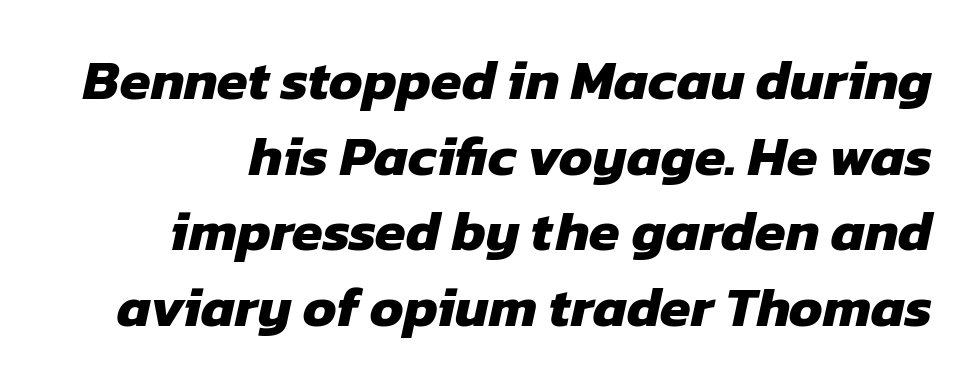
{"serif": "no", "bold": "yes", "weight": "heavy", "width": "normal", "stroke_contrast": "low", "x_height": "medium", "monospaced": "no", "underline": "no", "line_spacing": "normal", "line_spacing_ratio": 1.35, "letter_spacing": "normal", "letter_spacing_em": 0.0, "glyph_px": 56}
